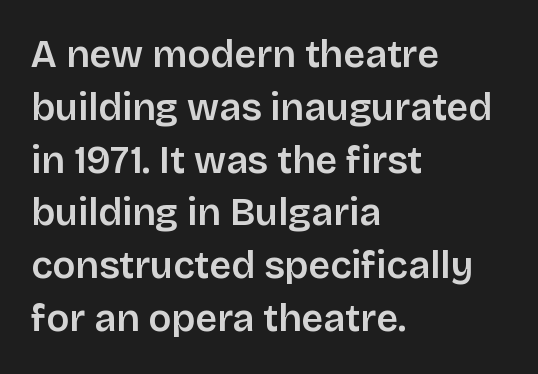
{"serif": "no", "italic": "no", "bold": "semi", "weight": "semibold", "width": "normal", "stroke_contrast": "low", "x_height": "large", "monospaced": "no", "underline": "no", "align": "left", "line_spacing": "normal", "line_spacing_ratio": 1.39, "letter_spacing": "normal", "letter_spacing_em": 0.0, "glyph_px": 38}
